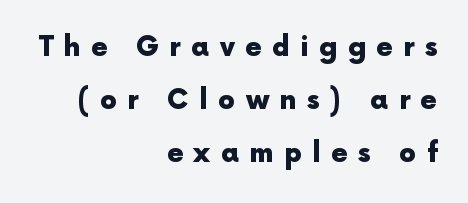
{"italic": "no", "bold": "yes", "underline": "no", "align": "right", "line_spacing": "loose", "line_spacing_ratio": 1.97, "letter_spacing": "wide", "letter_spacing_em": 0.38, "glyph_px": 27}
